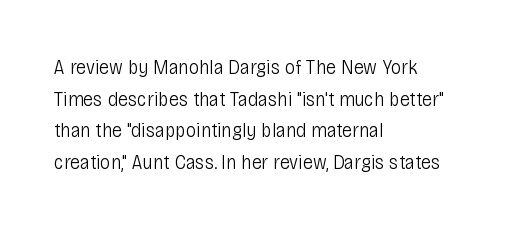
The image shows 21 px text type, upright; set left-aligned, normal line spacing (1.51x), normal letter spacing, not underlined.
